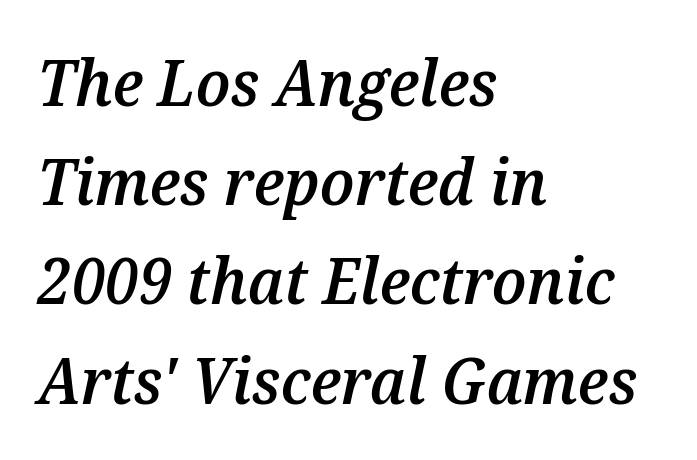
Reading down the block, your eye returns to a fixed left position each line. If you measured baseline to baseline, you'd find a middling distance. Slanted lettering throughout. Compared with typical body copy, the letter spacing here is the same.
